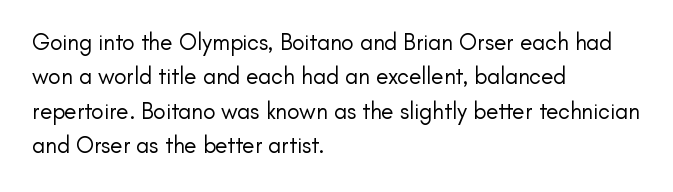
{"italic": "no", "bold": "no", "underline": "no", "align": "left", "line_spacing": "normal", "line_spacing_ratio": 1.5, "letter_spacing": "normal", "letter_spacing_em": 0.0, "glyph_px": 23}
